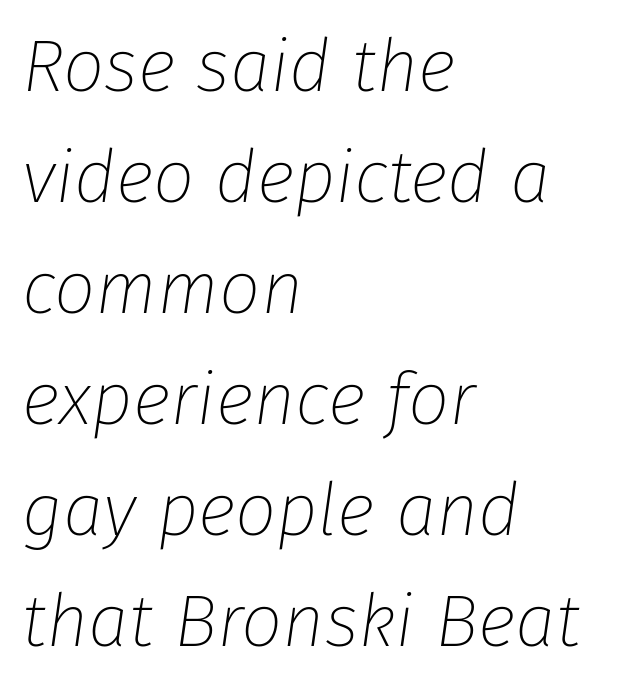
The image shows 73 px thin type, italic (leaning right); set left-aligned, normal line spacing (1.52x), normal letter spacing, not underlined; low stroke contrast and a medium x-height.
